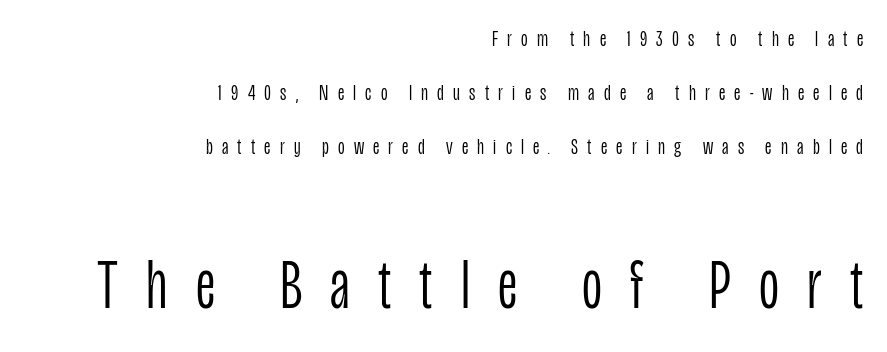
In CSS terms this would be text-align: right. Loosely led — the rows are spread out. Underline: absent. Stems here are at most as thick as an everyday book face.
